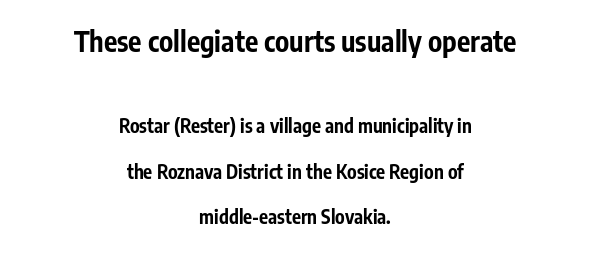
Q: Is the text bold? A: Yes.
Q: Is the text italic (slanted)? A: No, it is upright.
Q: Is the typeface a serif or a sans-serif typeface? A: Sans-serif.
Q: Is the text underlined? A: No.
Q: How is the paragraph aligned? A: Centered.
Q: Is the spacing between letters normal or unusually wide? A: Normal.
Q: Is the spacing between lines tight, normal or loose? A: Loose.
Q: Which block of text is set in a larger size, the first (top) or the second (bottom)? A: The first (top) one.
Q: Width (condensed, normal, or wide)? A: Condensed.
Q: Stroke contrast? A: Low.
Q: x-height? A: Medium.
Q: Monospaced? A: No.
